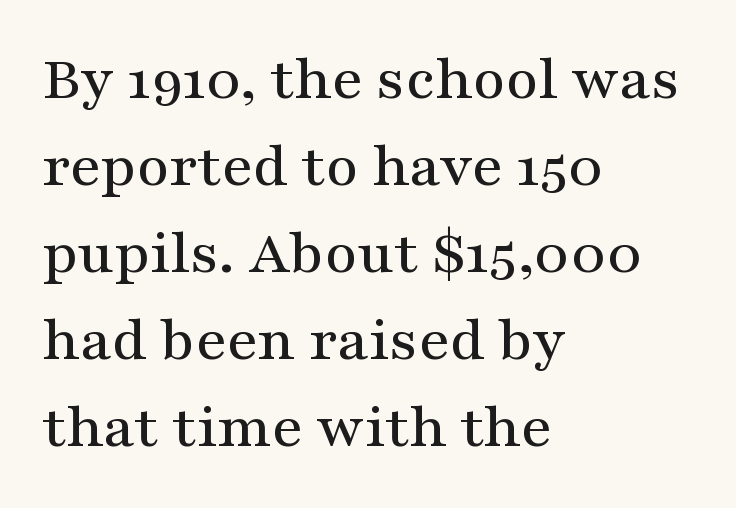
Q: Is the text italic (slanted)? A: No, it is upright.
Q: Is the typeface a serif or a sans-serif typeface? A: Serif.
Q: Is the text underlined? A: No.
Q: How is the paragraph aligned? A: Left-aligned.
Q: Is the spacing between letters normal or unusually wide? A: Normal.
Q: Is the spacing between lines tight, normal or loose? A: Normal.
Q: Width (condensed, normal, or wide)? A: Wide.
Q: Stroke contrast? A: Medium.
Q: x-height? A: Medium.
Q: Monospaced? A: No.
